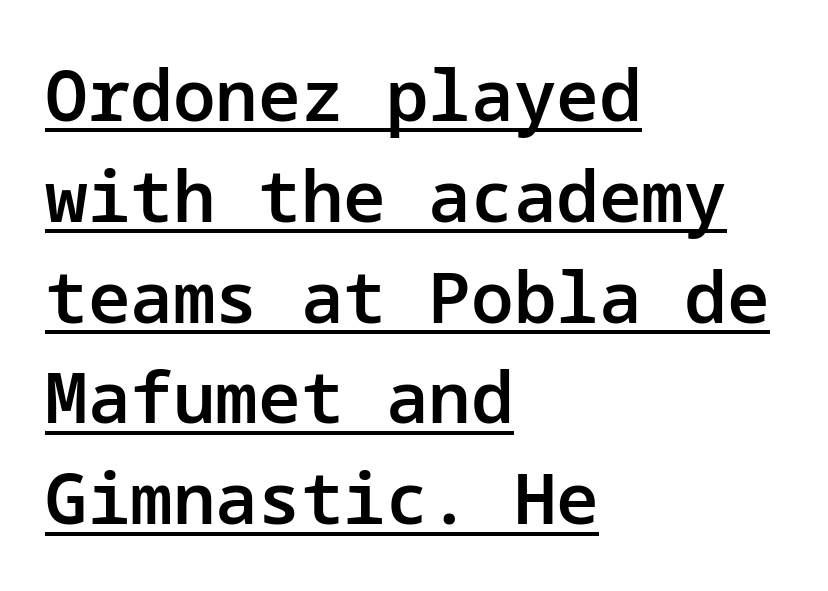
{"serif": "no", "italic": "no", "bold": "semi", "weight": "semibold", "width": "normal", "stroke_contrast": "low", "x_height": "medium", "underline": "yes", "align": "left", "line_spacing": "normal", "line_spacing_ratio": 1.42, "letter_spacing": "normal", "letter_spacing_em": 0.0, "glyph_px": 71}
